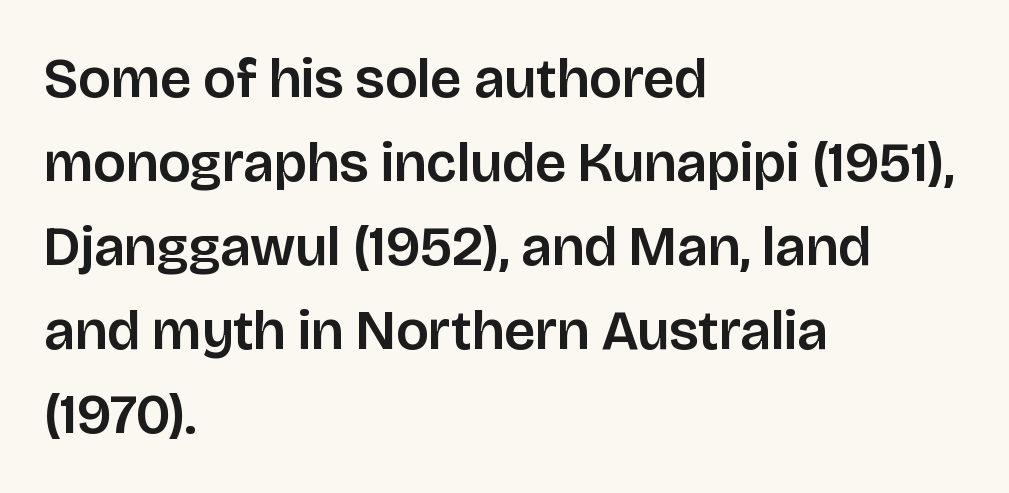
The image shows 56 px sans-serif type, upright; set left-aligned, normal line spacing (1.5x), normal letter spacing, not underlined; low stroke contrast and a large x-height.
